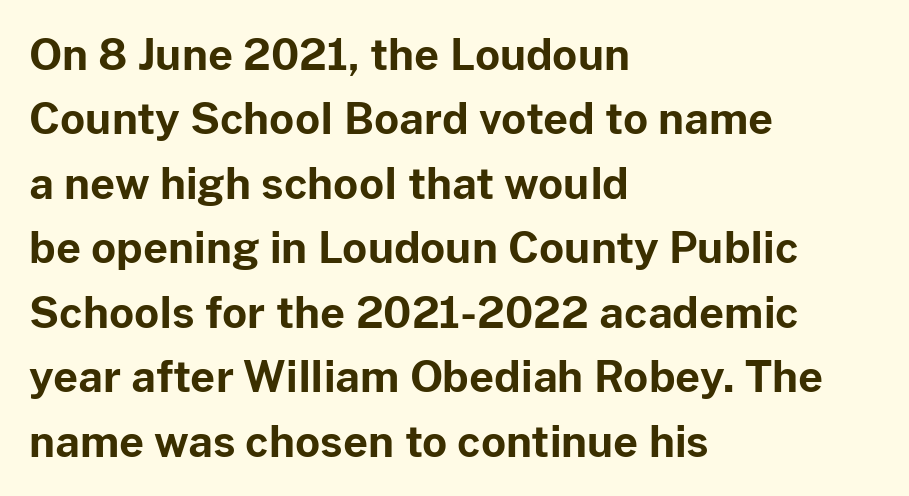
Q: Is the text bold? A: Yes.
Q: Is the text italic (slanted)? A: No, it is upright.
Q: Is the typeface a serif or a sans-serif typeface? A: Sans-serif.
Q: Is the text underlined? A: No.
Q: How is the paragraph aligned? A: Left-aligned.
Q: Is the spacing between letters normal or unusually wide? A: Normal.
Q: Is the spacing between lines tight, normal or loose? A: Normal.
Q: Width (condensed, normal, or wide)? A: Normal.
Q: Stroke contrast? A: Low.
Q: x-height? A: Medium.
Q: Monospaced? A: No.
